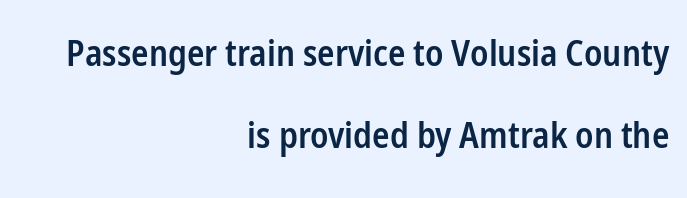
The image shows 36 px semibold, condensed sans-serif type, upright; set right-aligned, loose line spacing (2.28x), normal letter spacing, not underlined; low stroke contrast and a medium x-height.
